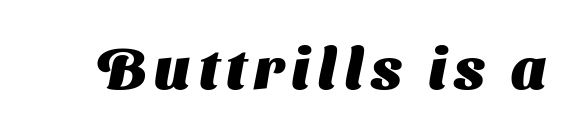
{"serif": "no", "bold": "yes", "weight": "heavy", "width": "normal", "stroke_contrast": "medium", "x_height": "medium", "monospaced": "no", "underline": "no", "glyph_px": 58}
